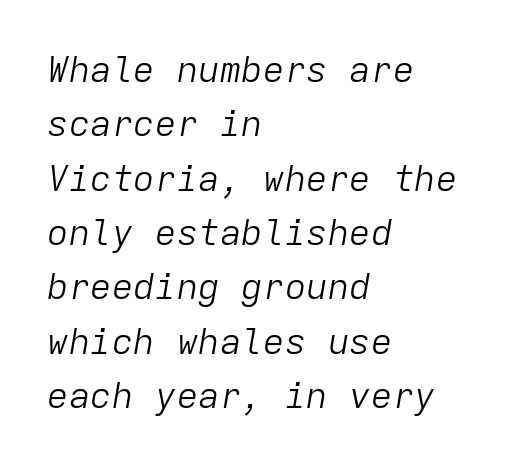
Q: Is the text bold? A: No.
Q: Is the text italic (slanted)? A: Yes, it leans right by about 9 degrees.
Q: Is the text underlined? A: No.
Q: How is the paragraph aligned? A: Left-aligned.
Q: Is the spacing between letters normal or unusually wide? A: Normal.
Q: Is the spacing between lines tight, normal or loose? A: Normal.
Q: Width (condensed, normal, or wide)? A: Normal.
Q: Stroke contrast? A: Low.
Q: x-height? A: Medium.
Q: Monospaced? A: Yes.
